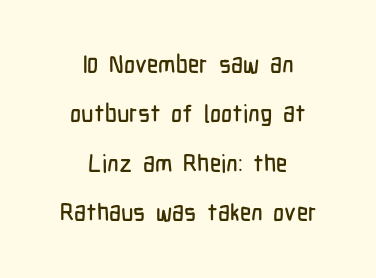
{"italic": "no", "underline": "no", "align": "center", "line_spacing": "loose", "line_spacing_ratio": 2.06, "letter_spacing": "normal", "letter_spacing_em": 0.0, "glyph_px": 24}
